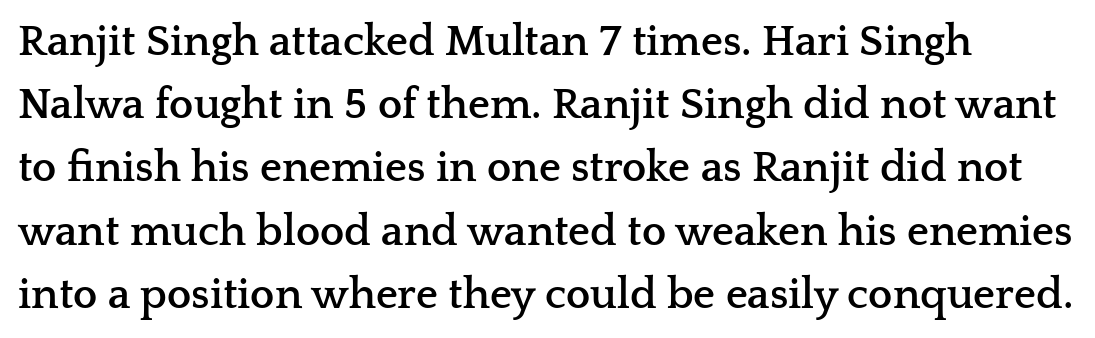
{"serif": "yes", "italic": "no", "bold": "yes", "weight": "semibold", "width": "wide", "stroke_contrast": "low", "x_height": "medium", "monospaced": "no", "underline": "no", "line_spacing": "normal", "line_spacing_ratio": 1.47, "letter_spacing": "normal", "letter_spacing_em": 0.0, "glyph_px": 43}
